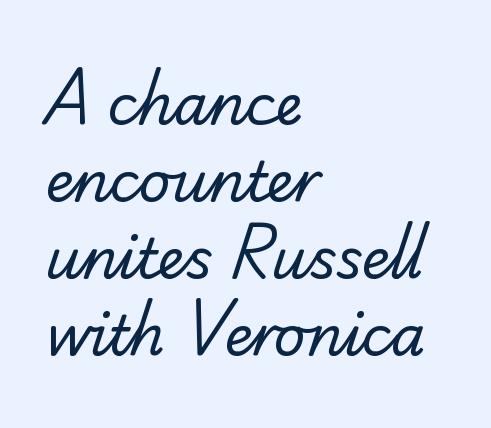
The image shows 55 px regular-weight serif type; set left-aligned, normal line spacing (1.4x), normal letter spacing, not underlined; low stroke contrast and a small x-height.
